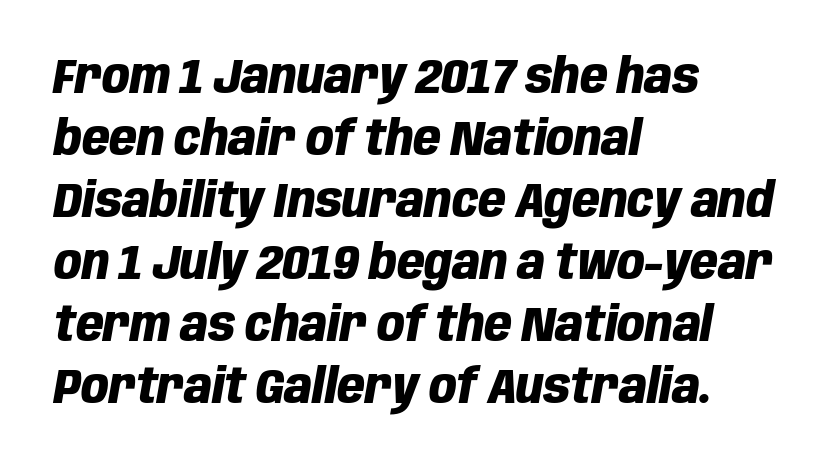
{"italic": "yes", "lean": "right", "slant_degrees": 10, "bold": "yes", "weight": "heavy", "width": "condensed", "stroke_contrast": "low", "x_height": "large", "monospaced": "no", "underline": "no", "align": "left", "line_spacing": "normal", "line_spacing_ratio": 1.29, "letter_spacing": "normal", "letter_spacing_em": 0.0, "glyph_px": 48}
